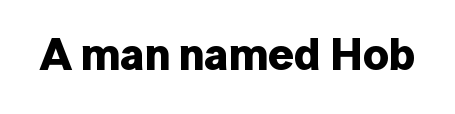
Q: Is the text bold? A: Yes.
Q: Is the text italic (slanted)? A: No, it is upright.
Q: Is the typeface a serif or a sans-serif typeface? A: Sans-serif.
Q: Is the text underlined? A: No.
Q: Is the spacing between letters normal or unusually wide? A: Normal.
Q: Width (condensed, normal, or wide)? A: Normal.
Q: Stroke contrast? A: Low.
Q: x-height? A: Medium.
Q: Monospaced? A: No.
